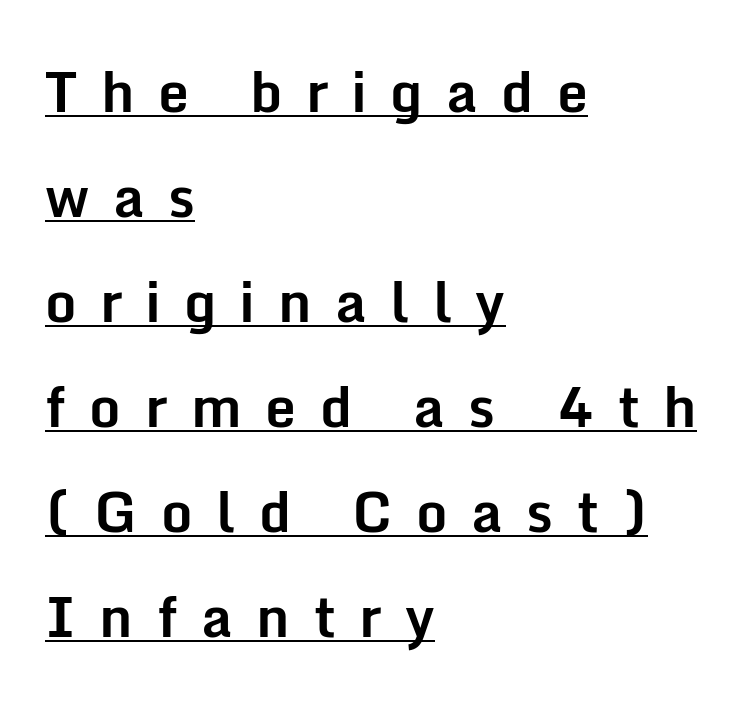
Set as a true bold cut, around the 700 mark. Vertically, the passage feels expansive, rows floating well apart. The tracking reads as deliberately expanded to a designer's eye. Character widths vary here, with narrow letters taking less room than wide ones. This sample uses a sans-serif face.
